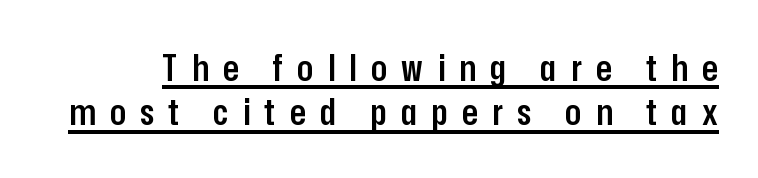
The image shows 37 px semibold, condensed sans-serif type, upright; set line spacing 1.2x, unusually wide letter spacing (+0.39 em), underlined; low stroke contrast and a medium x-height.
